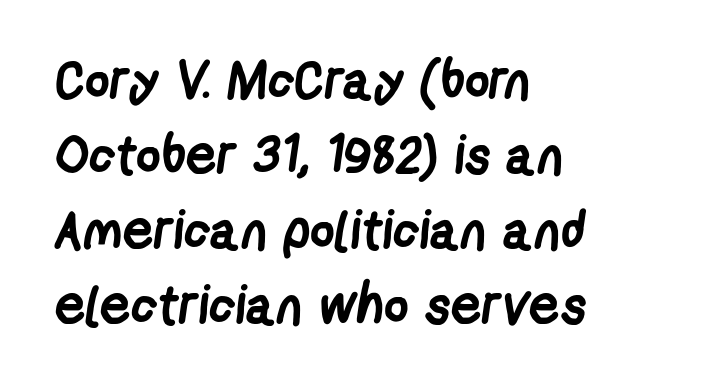
The image shows 54 px semibold, condensed sans-serif type; set left-aligned, normal line spacing (1.39x), normal letter spacing, not underlined; low stroke contrast and a medium x-height.
